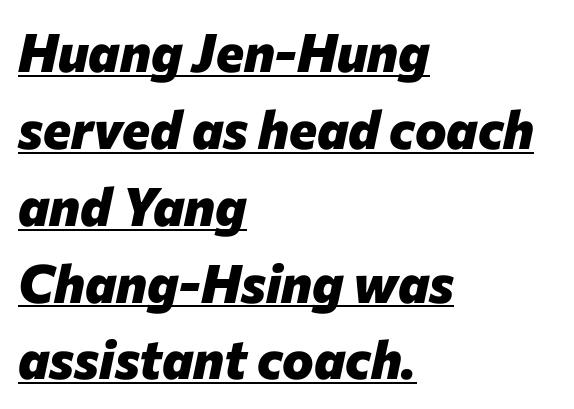
Teacher's note: observe the even left margin — that is flush-left alignment. Like a heading marked for emphasis, these lines bear an underscore. The passage shown is typed in a proportional face where columns would drift. You can tell it's italic because the verticals aren't actually vertical.
